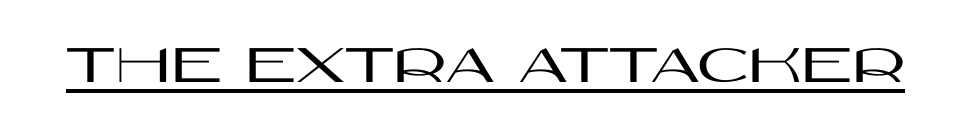
{"serif": "no", "italic": "no", "width": "wide", "stroke_contrast": "high", "x_height": "large", "monospaced": "no", "underline": "yes", "letter_spacing": "normal", "letter_spacing_em": 0.0, "glyph_px": 57}
